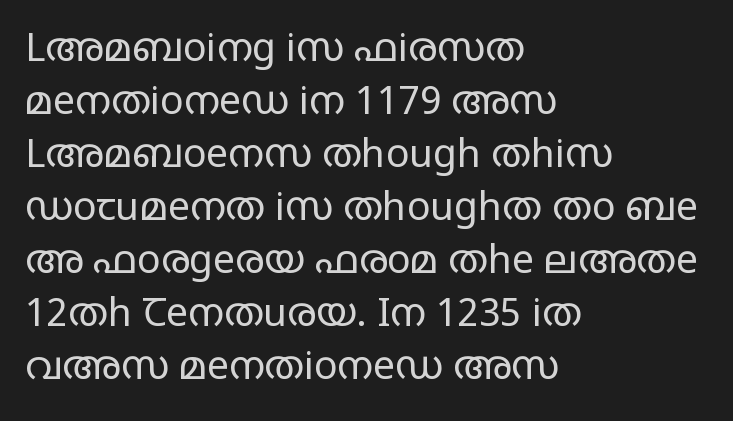
Regarding leading, the lines here are spaced in the standard way. The passage shown is not bold in any degree. The compositor pushed each line to the left boundary. Just letters on the line, the space beneath them empty. Unlike a traditional serif, this face leaves its strokes unadorned. Does extra space separate the letters? No, they use regular spacing.
